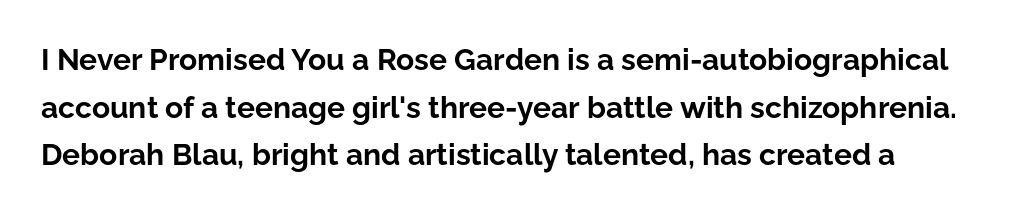
{"serif": "no", "italic": "no", "bold": "yes", "weight": "bold", "width": "normal", "stroke_contrast": "low", "x_height": "medium", "monospaced": "no", "underline": "no", "line_spacing": "normal", "line_spacing_ratio": 1.59, "letter_spacing": "normal", "letter_spacing_em": 0.0, "glyph_px": 30}
